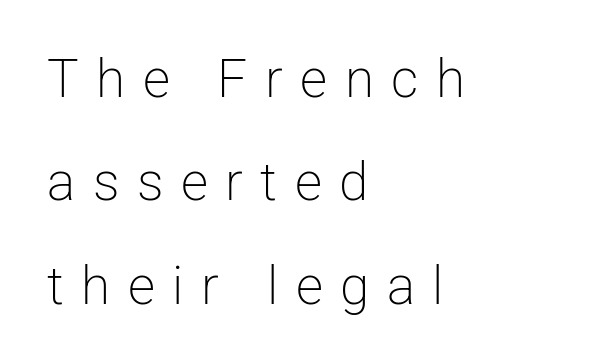
Words float on clear page, feet unadorned. How are the letters spaced? Widely, with obvious added tracking. This is sans-serif lettering, the kind often seen on screens and signage. Heaviness? Minimal to ordinary, like unemphasized prose.
